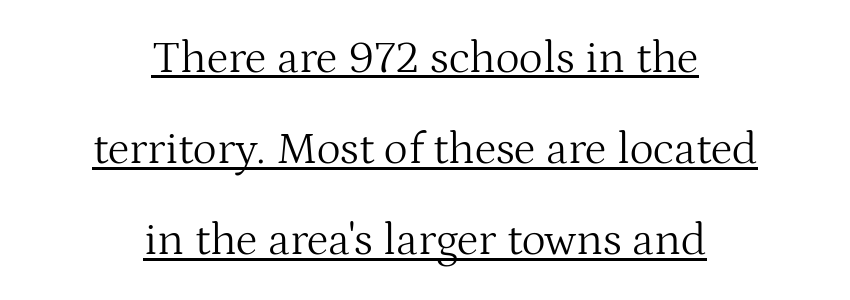
Note: serifs present on the glyphs. Varying glyph widths throughout — classic text-font behaviour. When letters stand straight like this, we call the style roman or upright. Caption: multi-line text, centered on the measure.
